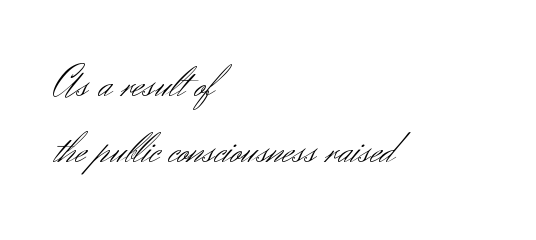
Q: Is the text bold? A: No.
Q: Is the text italic (slanted)? A: Yes.
Q: Is the typeface a serif or a sans-serif typeface? A: Sans-serif.
Q: Is the text underlined? A: No.
Q: How is the paragraph aligned? A: Left-aligned.
Q: Is the spacing between letters normal or unusually wide? A: Normal.
Q: Is the spacing between lines tight, normal or loose? A: Normal.
Q: Width (condensed, normal, or wide)? A: Normal.
Q: Stroke contrast? A: Medium.
Q: x-height? A: Small.
Q: Monospaced? A: No.
